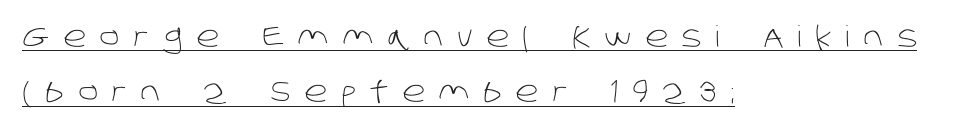
The image shows 29 px light sans-serif type; set left-aligned, loose line spacing (1.9x), unusually wide letter spacing (+0.48 em), underlined; low stroke contrast and a large x-height.
